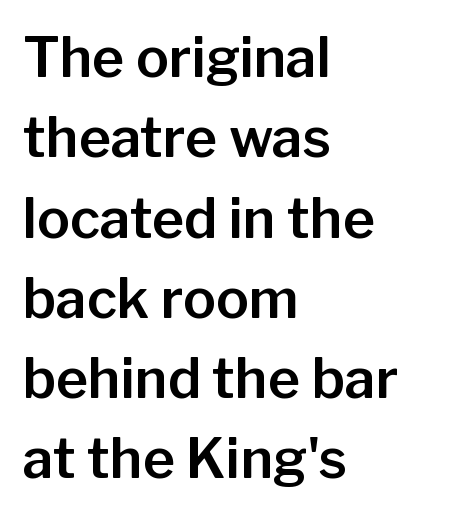
The image shows 55 px sans-serif type, upright; set left-aligned, normal line spacing (1.46x), normal letter spacing, not underlined; low stroke contrast and a medium x-height.
